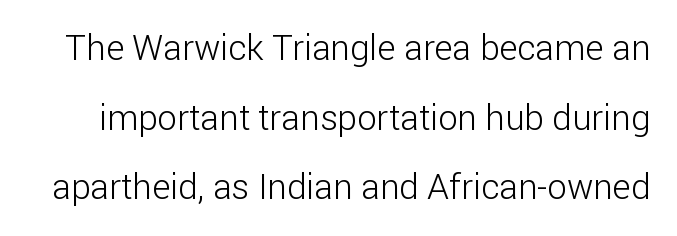
Q: Is the text bold? A: No.
Q: Is the text italic (slanted)? A: No, it is upright.
Q: Is the typeface a serif or a sans-serif typeface? A: Sans-serif.
Q: Is the text underlined? A: No.
Q: Is the spacing between letters normal or unusually wide? A: Normal.
Q: Is the spacing between lines tight, normal or loose? A: Loose.
Q: Width (condensed, normal, or wide)? A: Normal.
Q: Stroke contrast? A: Low.
Q: x-height? A: Medium.
Q: Monospaced? A: No.
